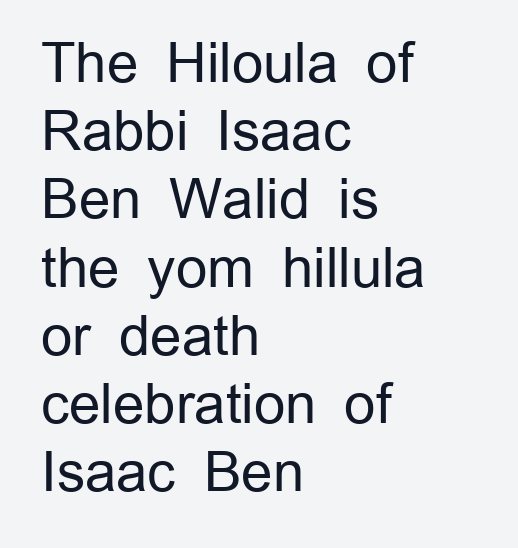
Character widths vary here, with narrow letters taking less room than wide ones. Stroke terminals: plain, sans-serif. Do the letters lean? They stand straight. Line starts are locked; line ends wander.
